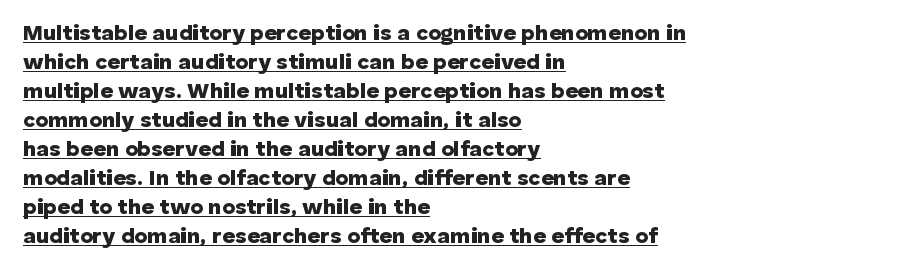
Q: Is the text bold? A: Yes.
Q: Is the text italic (slanted)? A: No, it is upright.
Q: Is the text underlined? A: Yes.
Q: How is the paragraph aligned? A: Left-aligned.
Q: Is the spacing between letters normal or unusually wide? A: Normal.
Q: Is the spacing between lines tight, normal or loose? A: Normal.
